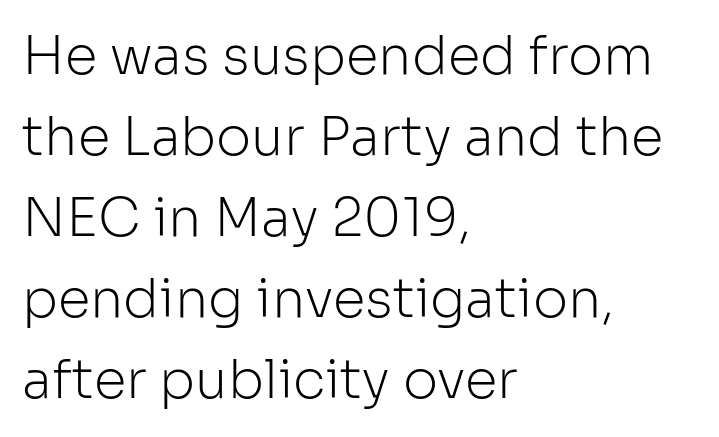
Is the stroke heavy? The answer is a plain regular-or-lighter. Vertical spacing — default. Between one letter and the next there's only the usual sliver of space. A typesetter would label this face a sans.
